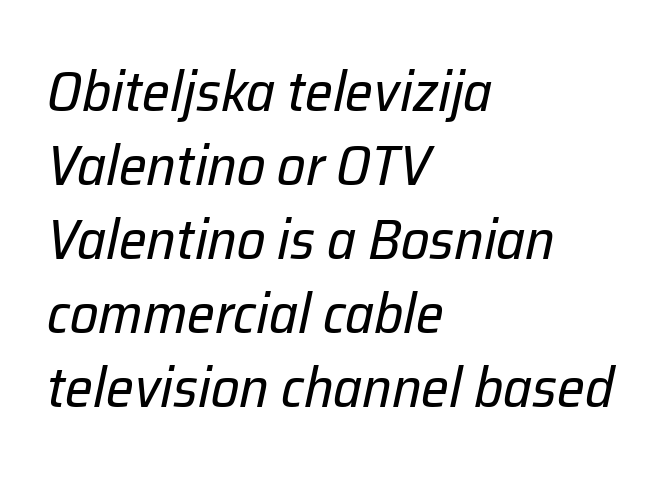
{"italic": "yes", "lean": "right", "slant_degrees": 12, "bold": "no", "weight": "regular", "width": "normal", "stroke_contrast": "low", "x_height": "medium", "monospaced": "no", "underline": "no", "align": "left", "line_spacing": "normal", "line_spacing_ratio": 1.32, "letter_spacing": "normal", "letter_spacing_em": 0.0, "glyph_px": 56}
